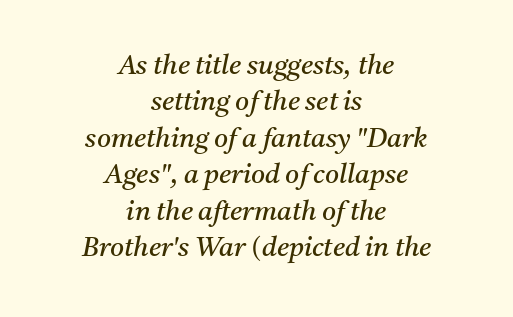
Q: Is the text bold? A: No.
Q: Is the text italic (slanted)? A: Yes, it leans right by about 11 degrees.
Q: Is the text underlined? A: No.
Q: How is the paragraph aligned? A: Centered.
Q: Is the spacing between letters normal or unusually wide? A: Normal.
Q: Is the spacing between lines tight, normal or loose? A: Normal.
